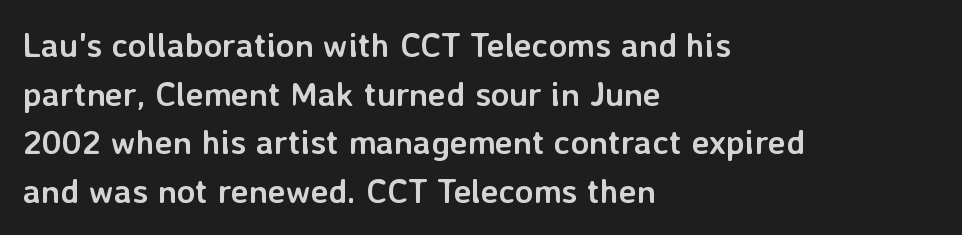
Q: Is the text bold? A: Yes.
Q: Is the text italic (slanted)? A: No, it is upright.
Q: Is the typeface a serif or a sans-serif typeface? A: Sans-serif.
Q: Is the text underlined? A: No.
Q: How is the paragraph aligned? A: Left-aligned.
Q: Is the spacing between letters normal or unusually wide? A: Normal.
Q: Is the spacing between lines tight, normal or loose? A: Normal.
Q: Width (condensed, normal, or wide)? A: Normal.
Q: Stroke contrast? A: Low.
Q: x-height? A: Medium.
Q: Monospaced? A: No.
